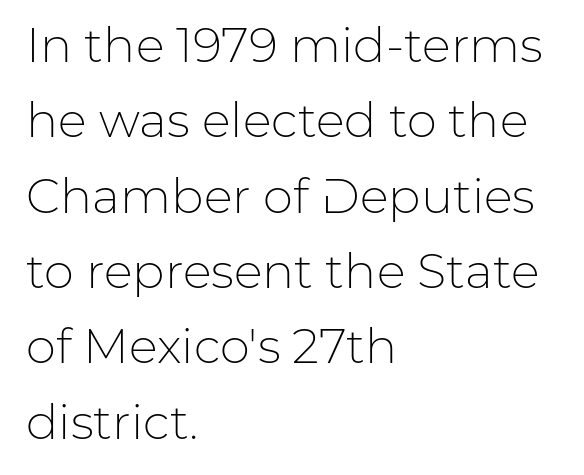
Q: Is the text bold? A: No.
Q: Is the text italic (slanted)? A: No, it is upright.
Q: Is the typeface a serif or a sans-serif typeface? A: Sans-serif.
Q: Is the text underlined? A: No.
Q: How is the paragraph aligned? A: Left-aligned.
Q: Is the spacing between letters normal or unusually wide? A: Normal.
Q: Is the spacing between lines tight, normal or loose? A: Normal.
Q: Width (condensed, normal, or wide)? A: Normal.
Q: Stroke contrast? A: Low.
Q: x-height? A: Medium.
Q: Monospaced? A: No.
